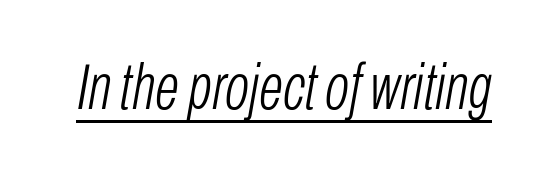
The image shows 64 px light, condensed type, italic (leaning right); set normal letter spacing, underlined; low stroke contrast and a medium x-height.
